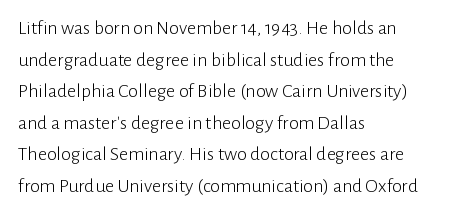
Q: Is the text bold? A: No.
Q: Is the text italic (slanted)? A: No, it is upright.
Q: Is the text underlined? A: No.
Q: How is the paragraph aligned? A: Left-aligned.
Q: Is the spacing between letters normal or unusually wide? A: Normal.
Q: Is the spacing between lines tight, normal or loose? A: Normal.
